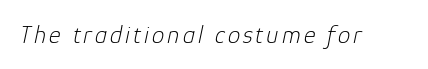
{"italic": "yes", "lean": "right", "slant_degrees": 12, "bold": "no", "underline": "no", "glyph_px": 25}
